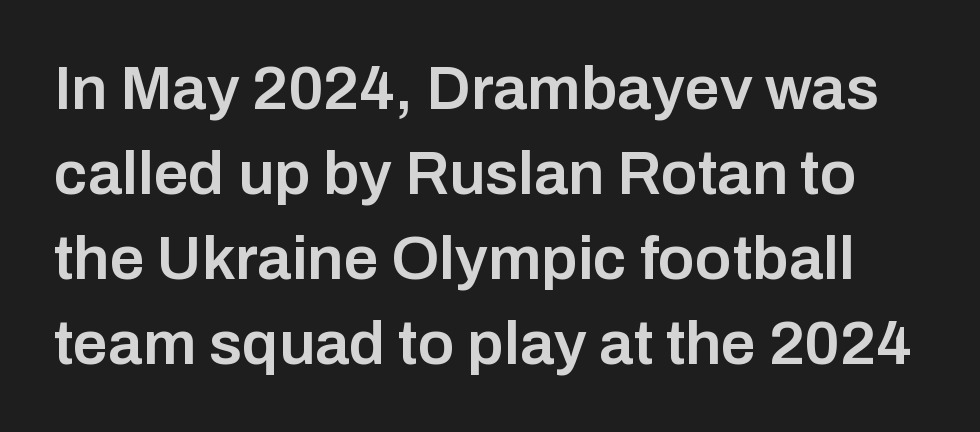
{"serif": "no", "italic": "no", "bold": "semi", "weight": "semibold", "width": "normal", "stroke_contrast": "low", "x_height": "medium", "monospaced": "no", "underline": "no", "line_spacing": "normal", "line_spacing_ratio": 1.37, "letter_spacing": "normal", "letter_spacing_em": 0.0, "glyph_px": 62}
